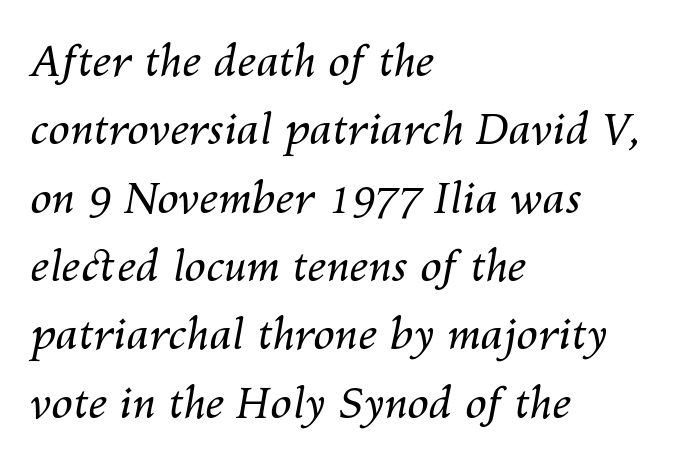
Q: Is the text bold? A: No.
Q: Is the text italic (slanted)? A: Yes, it leans right by about 10 degrees.
Q: Is the text underlined? A: No.
Q: How is the paragraph aligned? A: Left-aligned.
Q: Is the spacing between letters normal or unusually wide? A: Normal.
Q: Is the spacing between lines tight, normal or loose? A: Normal.
Q: Width (condensed, normal, or wide)? A: Normal.
Q: Stroke contrast? A: Medium.
Q: x-height? A: Medium.
Q: Monospaced? A: No.
